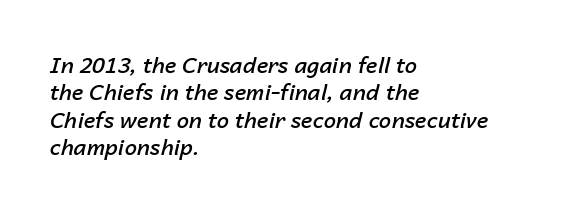
{"italic": "yes", "lean": "right", "slant_degrees": 14, "bold": "semi", "underline": "no", "align": "left", "line_spacing": "normal", "line_spacing_ratio": 1.25, "letter_spacing": "normal", "letter_spacing_em": 0.0, "glyph_px": 22}
